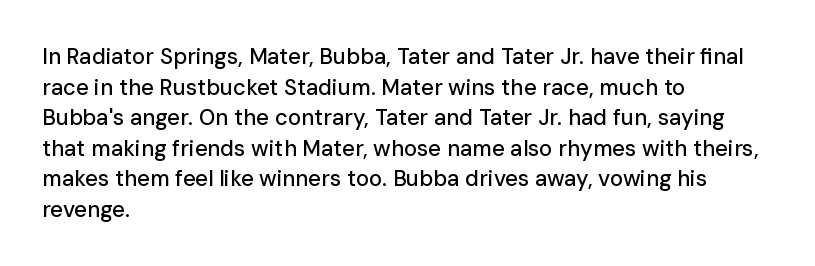
If you drew a line through each stem, it would be perfectly vertical. Honestly, the letter spacing is just normal — you wouldn't notice it. The words here are not underlined. Notice how the passage keeps a crisp vertical edge on the left only. Interline gaps are of average width in this sample.
